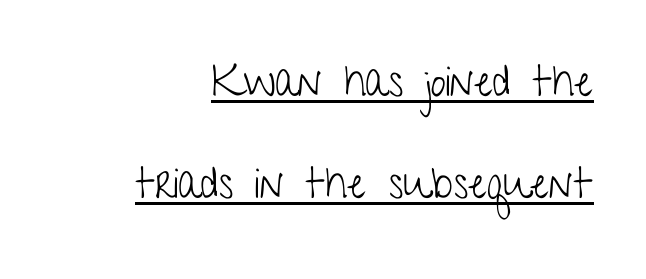
{"serif": "no", "italic": "no", "bold": "no", "weight": "light", "width": "condensed", "stroke_contrast": "low", "x_height": "medium", "monospaced": "no", "underline": "yes", "align": "right", "line_spacing": "loose", "line_spacing_ratio": 2.38, "letter_spacing": "normal", "letter_spacing_em": 0.0, "glyph_px": 43}
